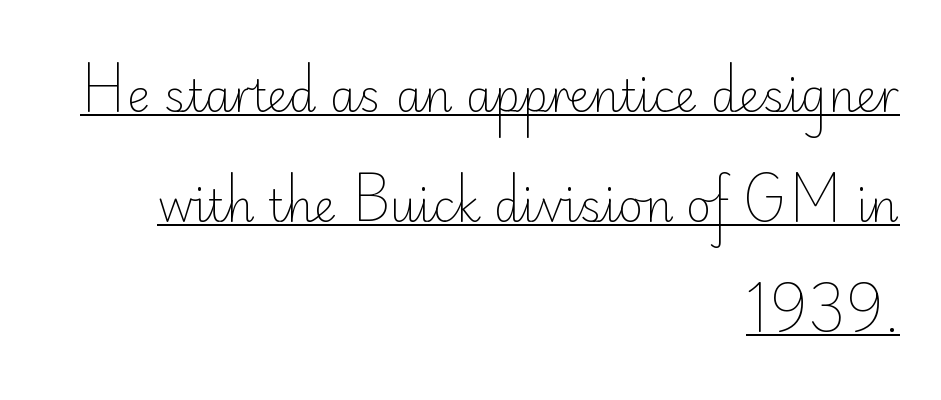
The specimen reads as upright at a glance. Heaviness? Minimal to ordinary, like unemphasized prose. The glyphs in this specimen are sans serif. A typesetter would call this zero additional tracking. Vertically, the passage feels expansive, rows floating well apart. Emphasis is given by a line drawn under the lettering.
